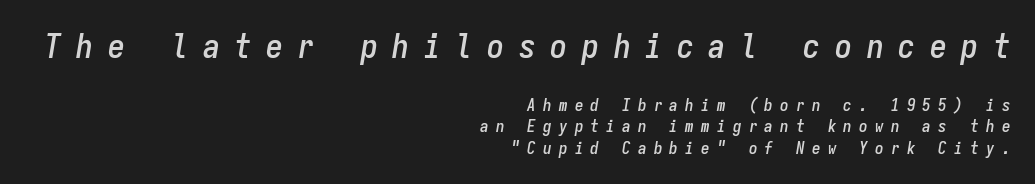
Spacing verdict: monospaced, one width for all characters. The compositor pushed each line to the right boundary. The initial chunk of copy outweighs the following chunk in type size. The specimen omits any rule beneath the text block's lines.
